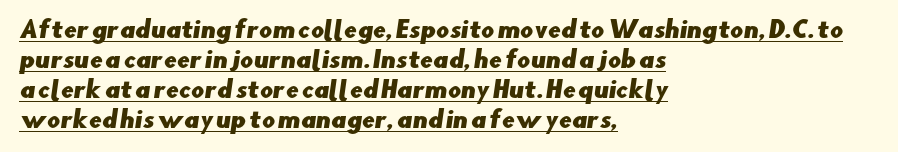
{"underline": "yes", "align": "left", "line_spacing": "normal", "line_spacing_ratio": 1.3, "letter_spacing": "normal", "letter_spacing_em": 0.0, "glyph_px": 23}
